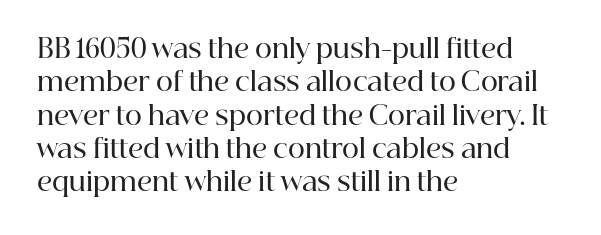
The image shows 26 px text type, upright; set left-aligned, normal line spacing (1.28x), normal letter spacing, not underlined.
